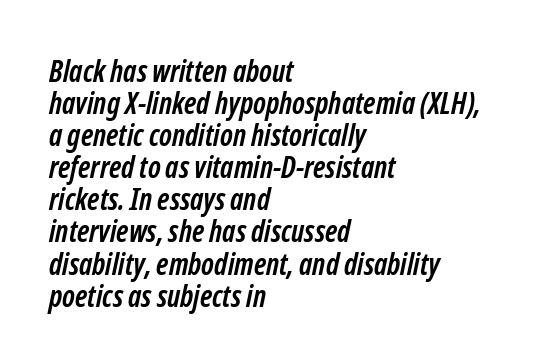
Q: Is the text bold? A: Yes.
Q: Is the typeface a serif or a sans-serif typeface? A: Sans-serif.
Q: Is the text underlined? A: No.
Q: How is the paragraph aligned? A: Left-aligned.
Q: Is the spacing between letters normal or unusually wide? A: Normal.
Q: Is the spacing between lines tight, normal or loose? A: Tight.
Q: Width (condensed, normal, or wide)? A: Condensed.
Q: Stroke contrast? A: Low.
Q: x-height? A: Medium.
Q: Monospaced? A: No.
